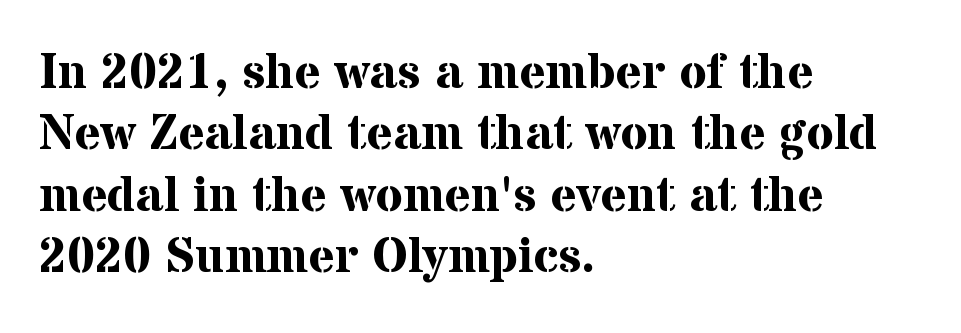
Q: Is the text bold? A: Yes.
Q: Is the text italic (slanted)? A: No, it is upright.
Q: Is the typeface a serif or a sans-serif typeface? A: Serif.
Q: Is the text underlined? A: No.
Q: How is the paragraph aligned? A: Left-aligned.
Q: Is the spacing between letters normal or unusually wide? A: Normal.
Q: Width (condensed, normal, or wide)? A: Normal.
Q: Stroke contrast? A: Medium.
Q: x-height? A: Medium.
Q: Monospaced? A: No.
